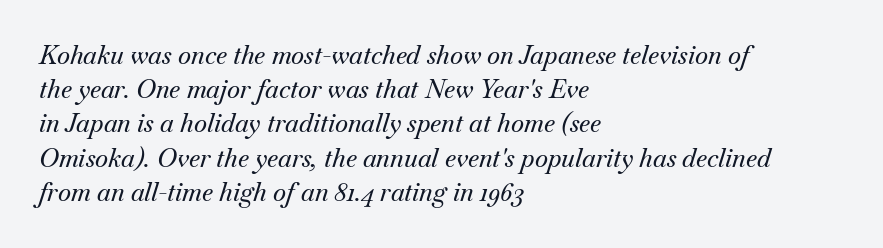
{"italic": "yes", "lean": "right", "slant_degrees": 18, "underline": "no", "align": "left", "line_spacing": "normal", "line_spacing_ratio": 1.37, "letter_spacing": "normal", "letter_spacing_em": 0.0, "glyph_px": 25}
